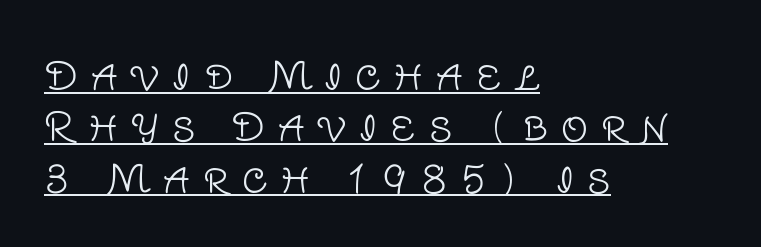
{"serif": "no", "bold": "no", "weight": "light", "width": "normal", "stroke_contrast": "low", "x_height": "large", "monospaced": "no", "underline": "yes", "align": "left", "line_spacing": "normal", "line_spacing_ratio": 1.35, "letter_spacing": "wide", "letter_spacing_em": 0.34, "glyph_px": 38}
